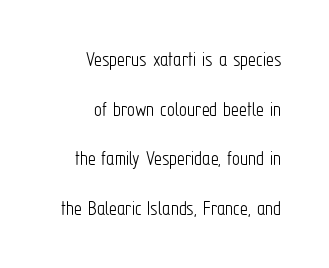
The image shows 22 px text type, upright; set right-aligned, loose line spacing (2.26x), normal letter spacing, not underlined.
